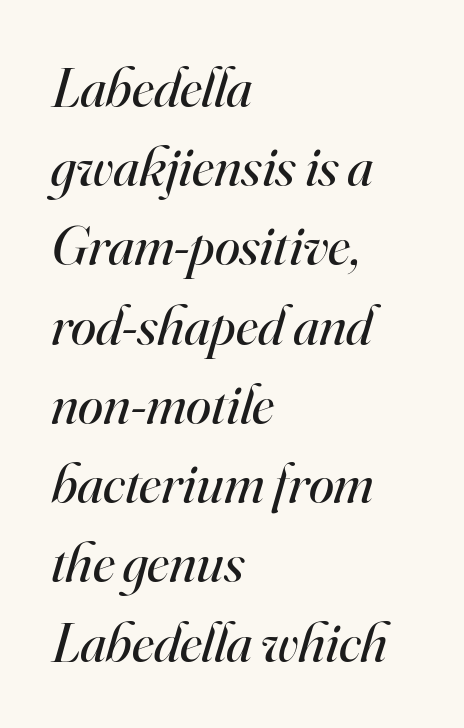
{"serif": "yes", "italic": "yes", "lean": "right", "slant_degrees": 16, "bold": "no", "weight": "regular", "width": "normal", "stroke_contrast": "high", "x_height": "small", "monospaced": "no", "underline": "no", "align": "left", "line_spacing": "normal", "line_spacing_ratio": 1.39, "letter_spacing": "normal", "letter_spacing_em": 0.0, "glyph_px": 57}
